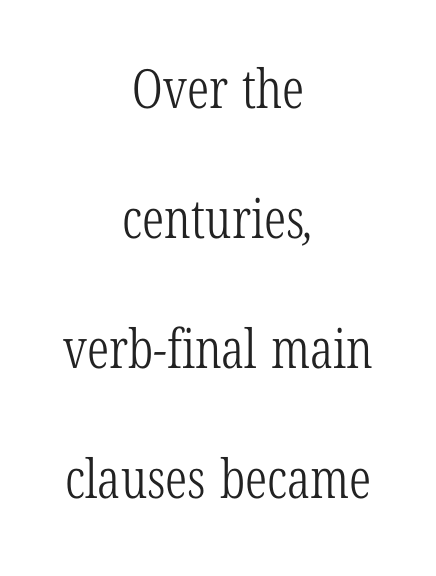
Q: Is the text bold? A: No.
Q: Is the typeface a serif or a sans-serif typeface? A: Serif.
Q: Is the text underlined? A: No.
Q: How is the paragraph aligned? A: Centered.
Q: Is the spacing between letters normal or unusually wide? A: Normal.
Q: Is the spacing between lines tight, normal or loose? A: Loose.
Q: Width (condensed, normal, or wide)? A: Condensed.
Q: Stroke contrast? A: Low.
Q: x-height? A: Medium.
Q: Monospaced? A: No.
